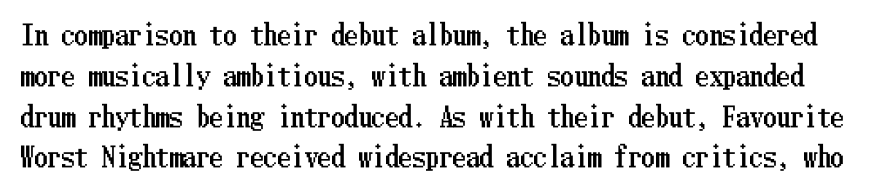
The image shows 27 px text type, upright; set normal line spacing (1.51x), normal letter spacing, not underlined.
